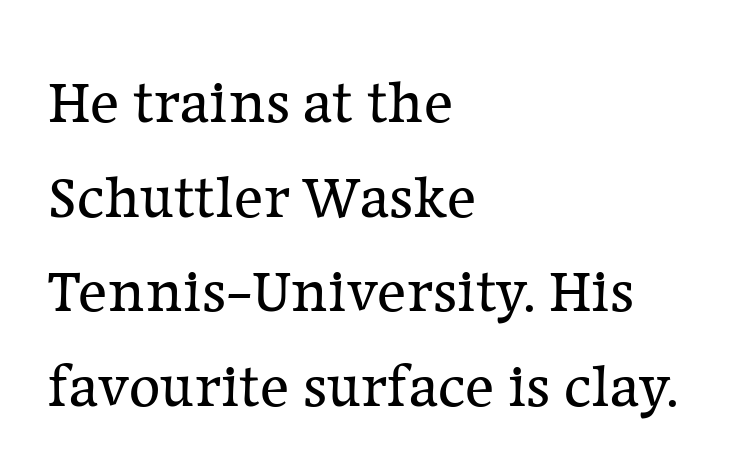
Line spacing here is normal. Unlike a clean sans, this face finishes its strokes with serifs. The passage shown is typed in a proportional face where columns would drift. Short note: letters normally spaced.
